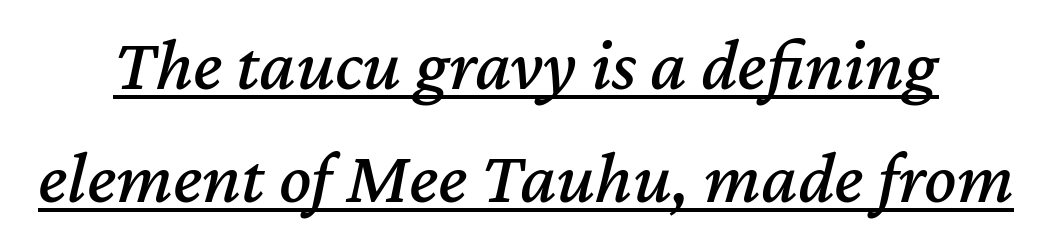
The image shows 75 px text type, italic (leaning right); set normal line spacing (1.51x), normal letter spacing, underlined; medium stroke contrast and a medium x-height.
